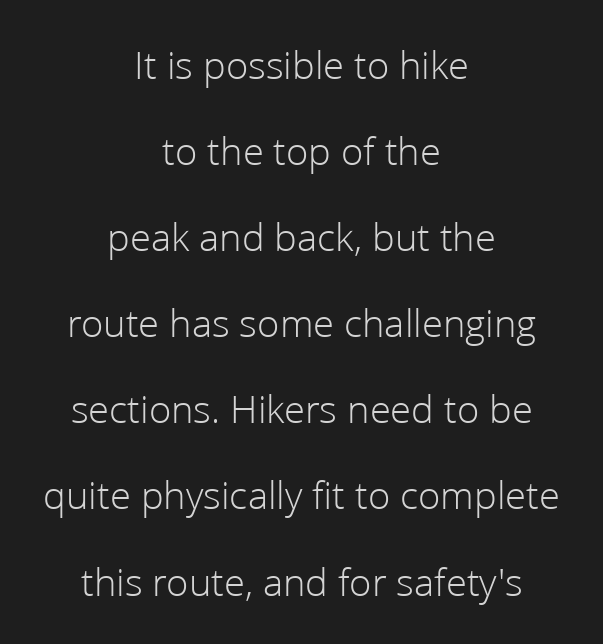
There is no visible air inserted between adjacent glyphs. The font family rendered here belongs to the sans-serif group. Horizontally, the lines are justified to the midpoint only. Honestly, there is no underline to notice here at all.
